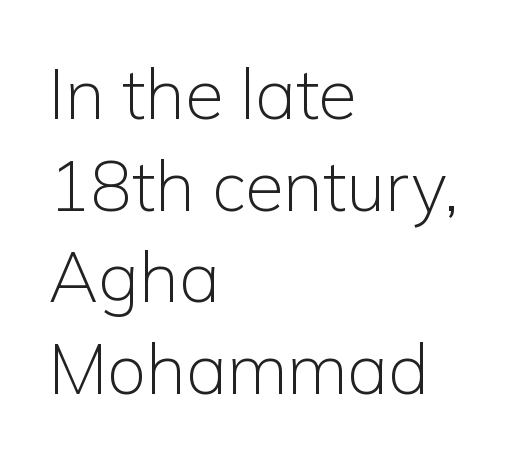
The image shows 70 px light sans-serif type, upright; set left-aligned, normal line spacing (1.31x), normal letter spacing, not underlined; low stroke contrast and a medium x-height.
